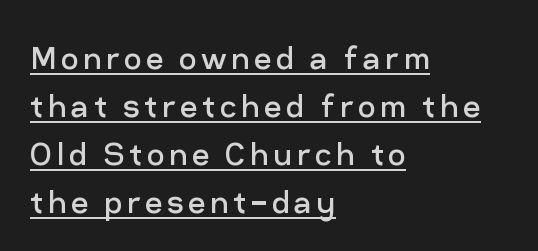
Observe the absence of serifs on each vertical stroke in this sample. Glance below the letters and you will spot a drawn line. Ordinary non-slanted type is in use. Layout note: lines flush left.
